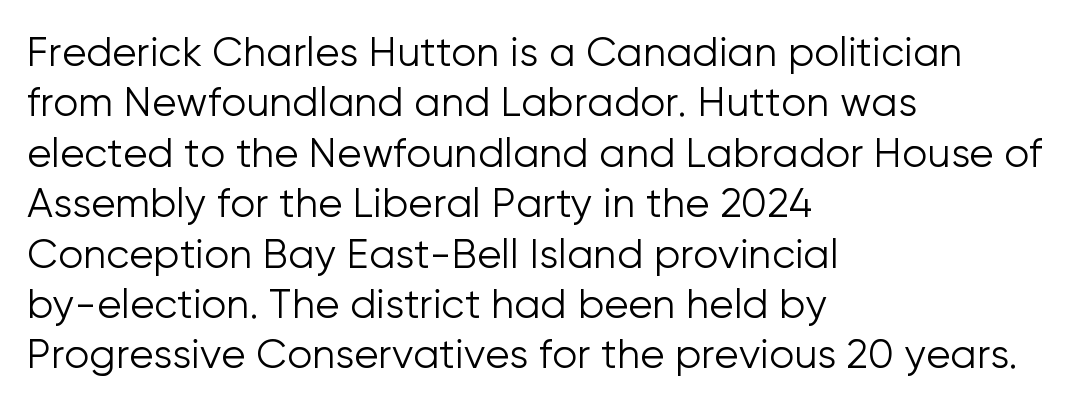
The image shows 40 px light sans-serif type, upright; set left-aligned, normal line spacing (1.26x), normal letter spacing, not underlined; low stroke contrast and a medium x-height.
